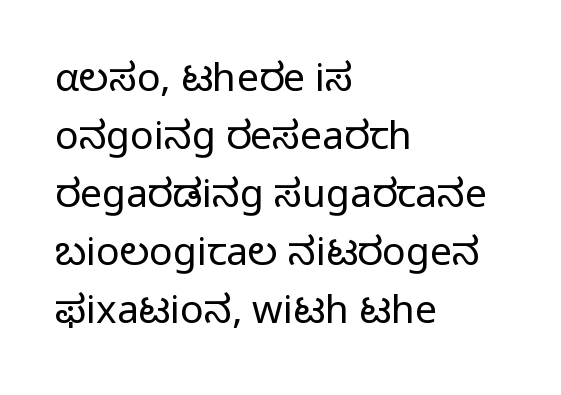
The image shows 39 px regular-weight sans-serif type, upright; set left-aligned, normal line spacing (1.49x), normal letter spacing, not underlined; low stroke contrast and a medium x-height.
